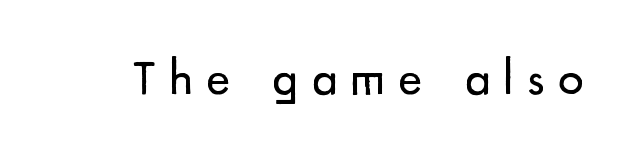
Letterform terminals end flat and unadorned throughout the passage. The passage shown is typed in a proportional face where columns would drift. Posture: vertical. The letters are spread apart with noticeably loose tracking.
